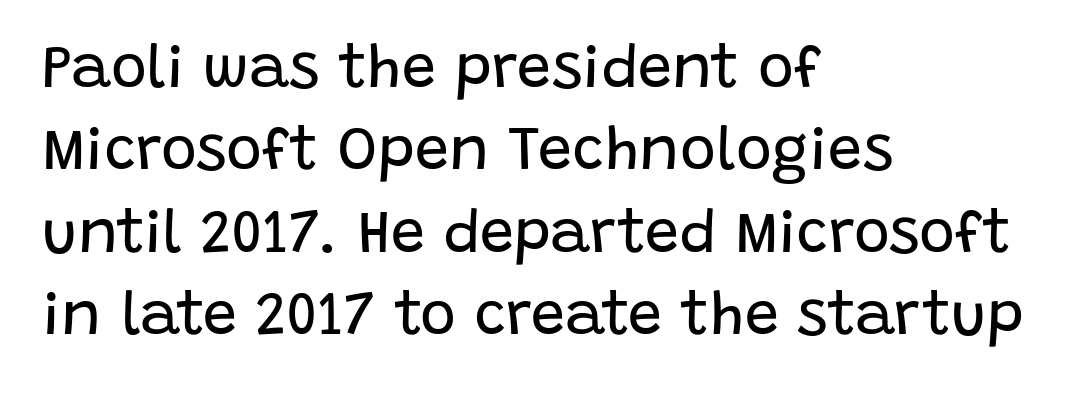
Q: Is the text bold? A: No.
Q: Is the text italic (slanted)? A: No, it is upright.
Q: Is the typeface a serif or a sans-serif typeface? A: Sans-serif.
Q: Is the text underlined? A: No.
Q: How is the paragraph aligned? A: Left-aligned.
Q: Is the spacing between letters normal or unusually wide? A: Normal.
Q: Is the spacing between lines tight, normal or loose? A: Normal.
Q: Width (condensed, normal, or wide)? A: Normal.
Q: Stroke contrast? A: Low.
Q: x-height? A: Large.
Q: Monospaced? A: No.
